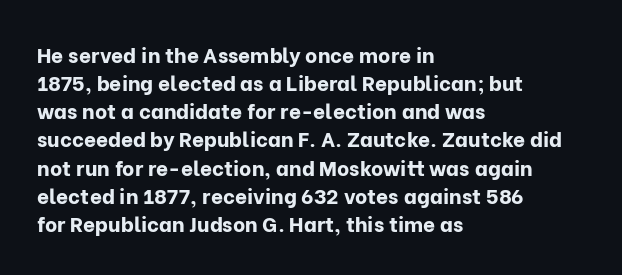
The image shows 21 px bold type, upright; set left-aligned, normal line spacing (1.34x), normal letter spacing, not underlined.
